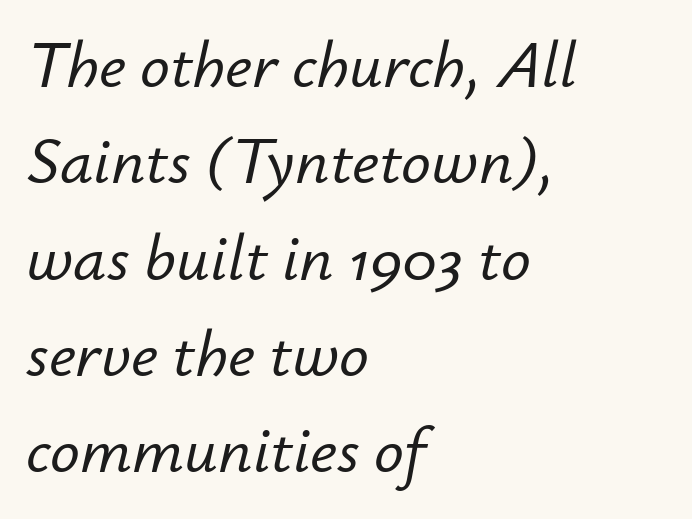
The image shows 66 px text type, italic (leaning right); set left-aligned, normal line spacing (1.46x), normal letter spacing, not underlined; low stroke contrast and a small x-height.
